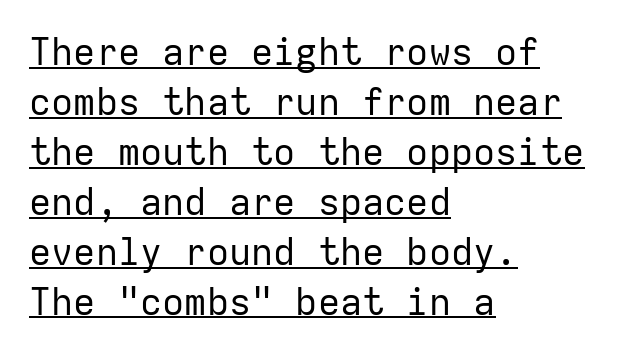
The image shows 37 px regular-weight sans-serif type, upright, monospaced; set left-aligned, normal line spacing (1.35x), normal letter spacing, underlined; low stroke contrast and a medium x-height.
